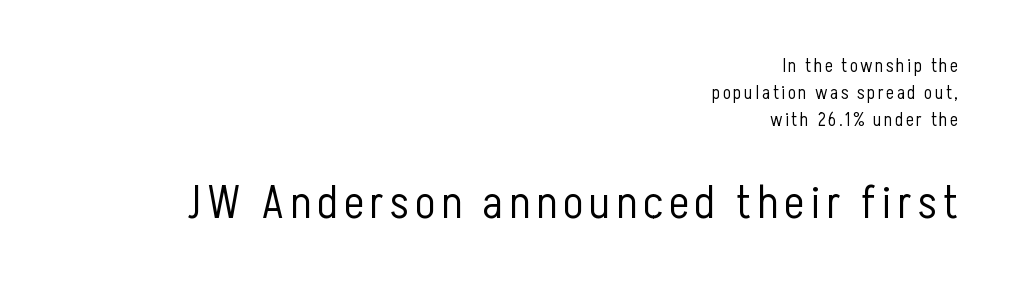
Q: Is the text bold? A: No.
Q: Is the text italic (slanted)? A: No, it is upright.
Q: Is the typeface a serif or a sans-serif typeface? A: Sans-serif.
Q: Is the text underlined? A: No.
Q: How is the paragraph aligned? A: Right-aligned.
Q: Is the spacing between lines tight, normal or loose? A: Normal.
Q: Which block of text is set in a larger size, the first (top) or the second (bottom)? A: The second (bottom) one.
Q: Width (condensed, normal, or wide)? A: Condensed.
Q: Stroke contrast? A: Low.
Q: x-height? A: Medium.
Q: Monospaced? A: No.
